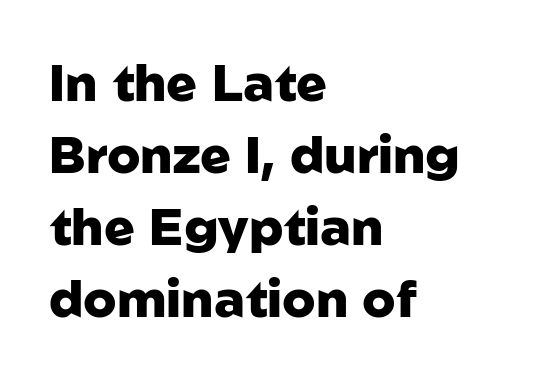
The image shows 51 px heavy sans-serif type, upright; set left-aligned, normal line spacing (1.41x), normal letter spacing, not underlined; low stroke contrast and a medium x-height.
